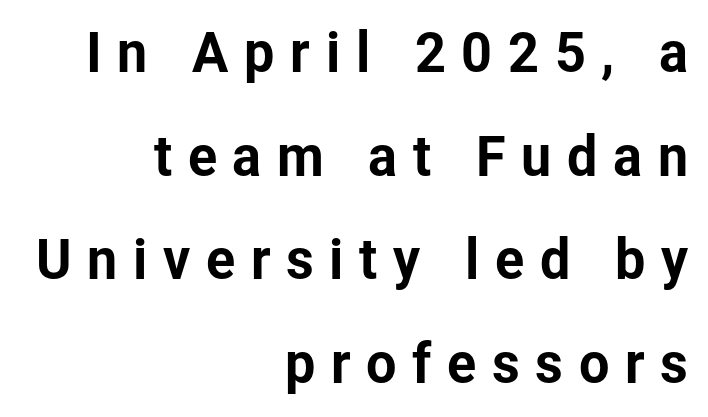
The image shows 54 px sans-serif type, upright; set right-aligned, loose line spacing (1.92x), unusually wide letter spacing (+0.29 em), not underlined; low stroke contrast and a medium x-height.
